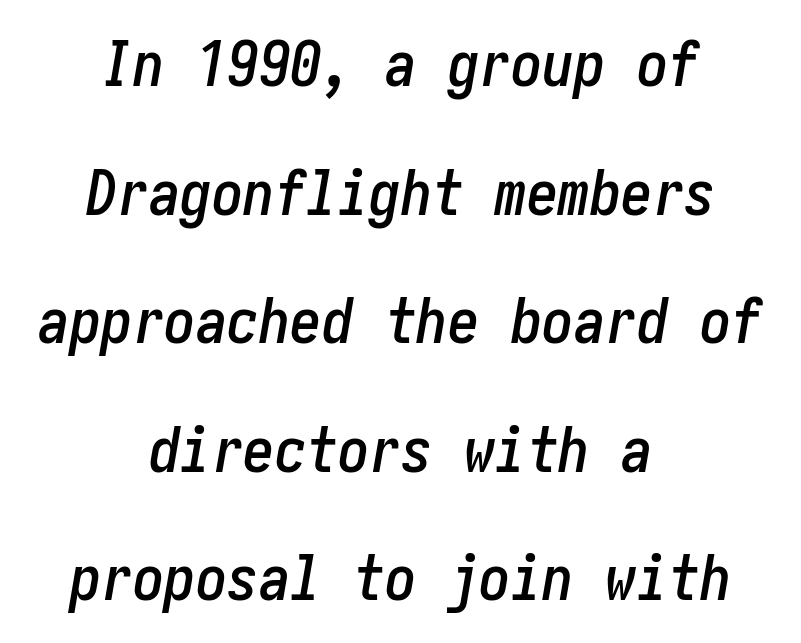
Q: Is the text italic (slanted)? A: Yes, it leans right by about 10 degrees.
Q: Is the text underlined? A: No.
Q: How is the paragraph aligned? A: Centered.
Q: Is the spacing between letters normal or unusually wide? A: Normal.
Q: Is the spacing between lines tight, normal or loose? A: Loose.
Q: Width (condensed, normal, or wide)? A: Condensed.
Q: Stroke contrast? A: Low.
Q: x-height? A: Medium.
